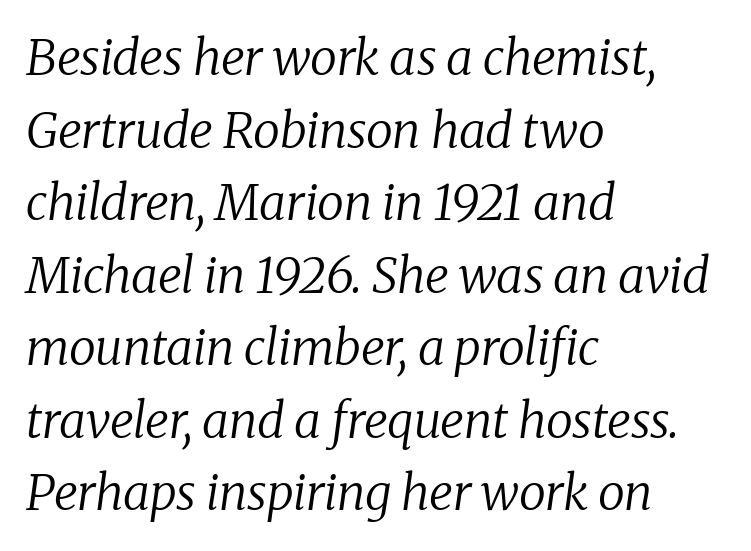
{"serif": "yes", "italic": "yes", "lean": "right", "slant_degrees": 8, "bold": "no", "weight": "regular", "width": "normal", "stroke_contrast": "low", "x_height": "medium", "monospaced": "no", "underline": "no", "align": "left", "line_spacing": "normal", "line_spacing_ratio": 1.48, "letter_spacing": "normal", "letter_spacing_em": 0.0, "glyph_px": 49}
